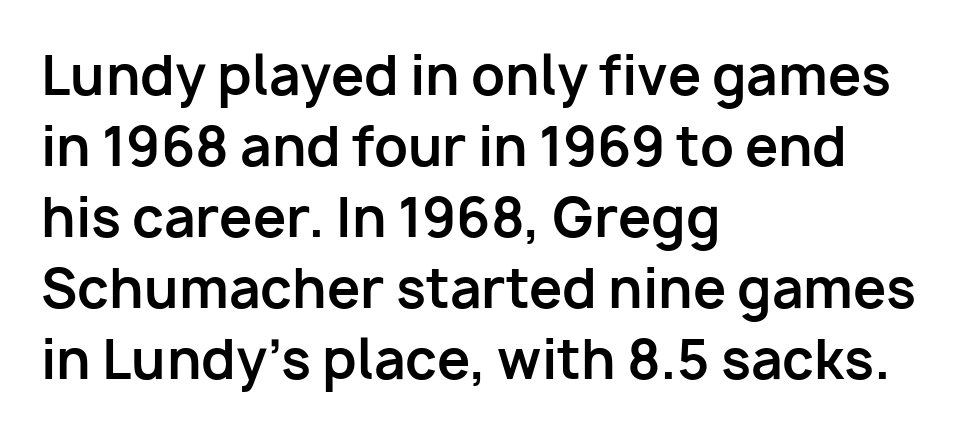
The image shows 53 px bold sans-serif type, upright; set left-aligned, normal line spacing (1.34x), normal letter spacing, not underlined; low stroke contrast and a medium x-height.
